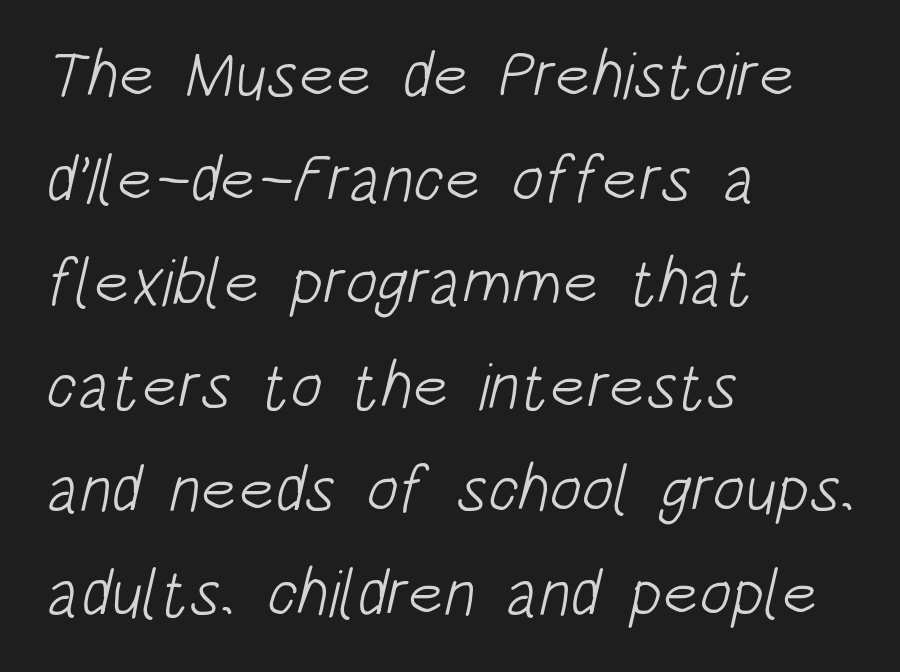
The image shows 66 px light, condensed sans-serif type; set left-aligned, normal line spacing (1.57x), normal letter spacing, not underlined; low stroke contrast and a large x-height.
